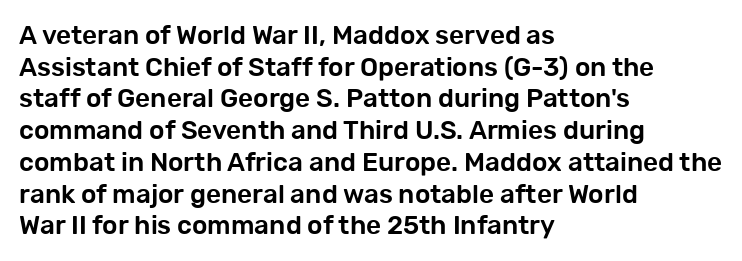
Q: Is the text italic (slanted)? A: No, it is upright.
Q: Is the text underlined? A: No.
Q: How is the paragraph aligned? A: Left-aligned.
Q: Is the spacing between letters normal or unusually wide? A: Normal.
